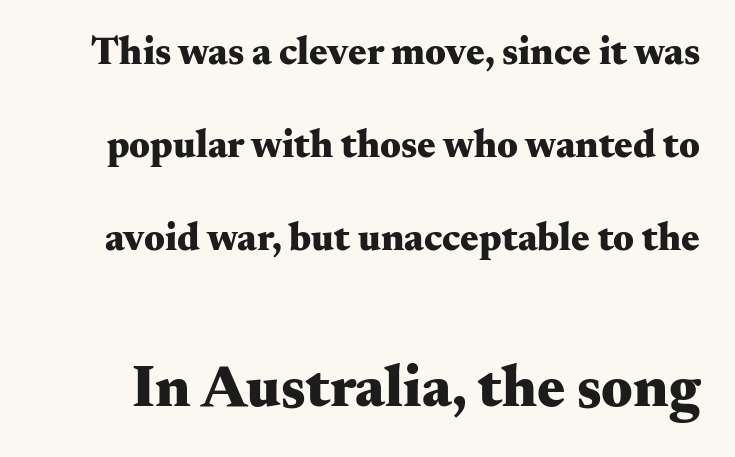
Q: Is the text bold? A: Yes.
Q: Is the text italic (slanted)? A: No, it is upright.
Q: Is the typeface a serif or a sans-serif typeface? A: Serif.
Q: Is the text underlined? A: No.
Q: Is the spacing between letters normal or unusually wide? A: Normal.
Q: Is the spacing between lines tight, normal or loose? A: Loose.
Q: Which block of text is set in a larger size, the first (top) or the second (bottom)? A: The second (bottom) one.
Q: Width (condensed, normal, or wide)? A: Wide.
Q: Stroke contrast? A: Medium.
Q: x-height? A: Small.
Q: Monospaced? A: No.
